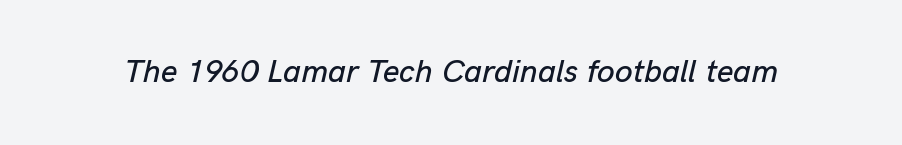
Yep, that's italic — everything's leaning. Letter spacing: default. Rule under the text: the space is simply empty. Looks like regular typesetting: each glyph gets only the width it needs.
